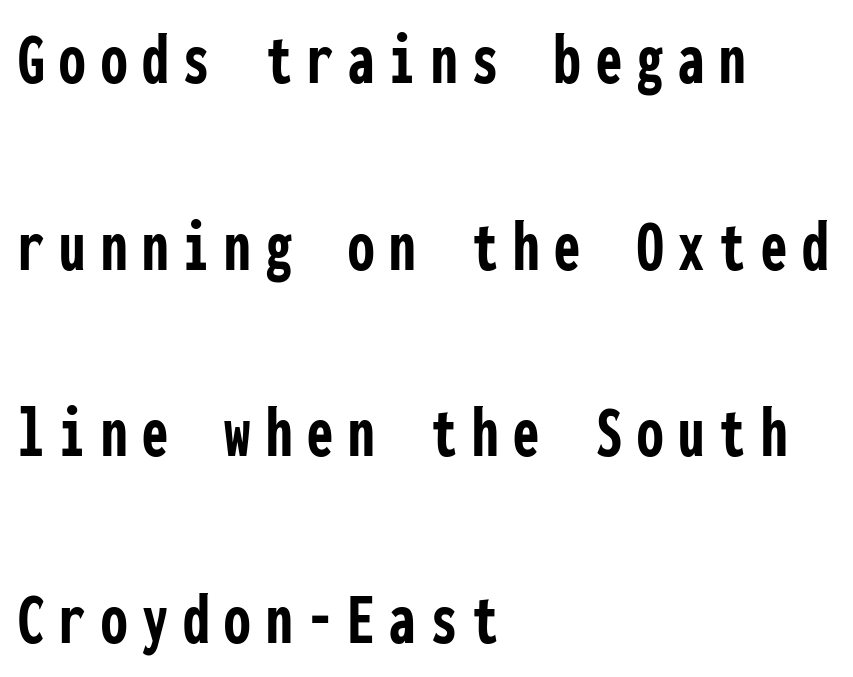
Students, observe: this is what heavily led, spacious text looks like. In CSS terms this would be text-align: left. A typesetter would call this heavily tracked-out type. Students, this is bold: see how much ink each stroke carries.
